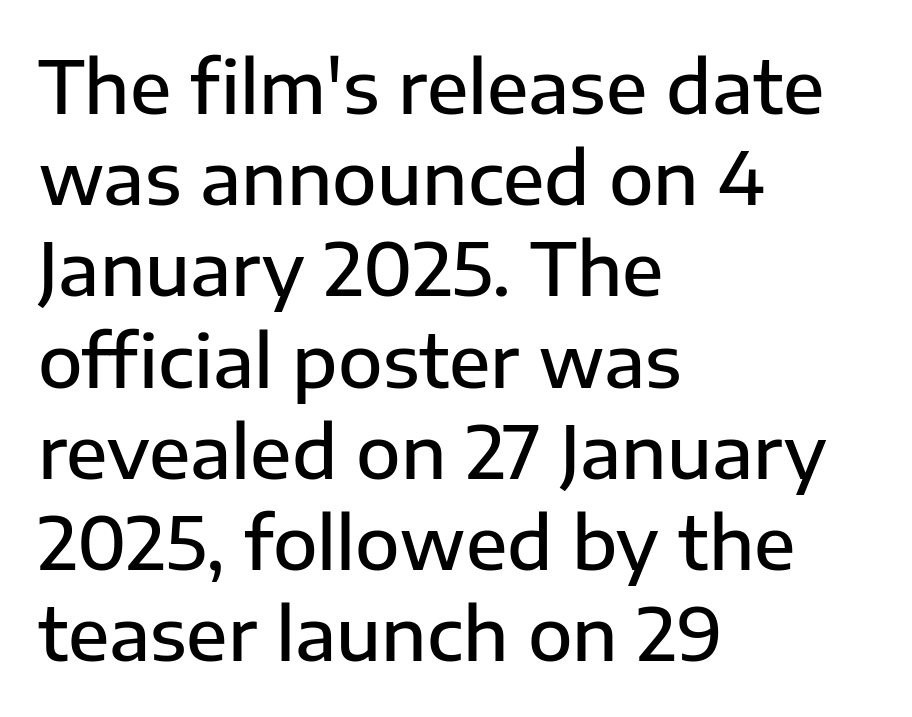
{"serif": "no", "italic": "no", "bold": "semi", "weight": "semibold", "width": "normal", "stroke_contrast": "low", "x_height": "medium", "monospaced": "no", "underline": "no", "align": "left", "line_spacing": "normal", "line_spacing_ratio": 1.25, "letter_spacing": "normal", "letter_spacing_em": 0.0, "glyph_px": 73}
